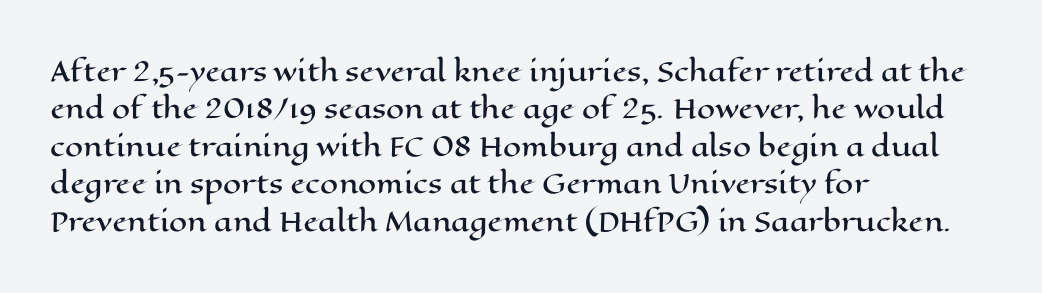
Q: Is the text italic (slanted)? A: No, it is upright.
Q: Is the text underlined? A: No.
Q: How is the paragraph aligned? A: Left-aligned.
Q: Is the spacing between letters normal or unusually wide? A: Normal.
Q: Is the spacing between lines tight, normal or loose? A: Normal.
